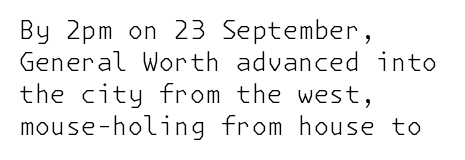
The image shows 25 px text type, upright; set left-aligned, normal line spacing (1.28x), normal letter spacing, not underlined.
